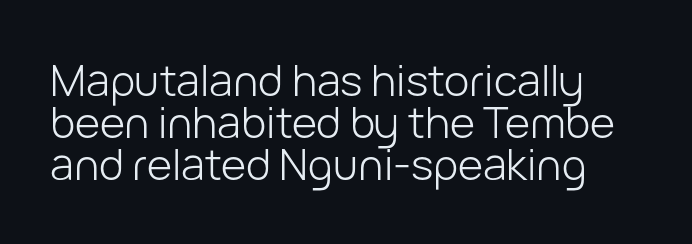
The image shows 43 px light sans-serif type, upright; set tight line spacing (0.98x), normal letter spacing, not underlined; low stroke contrast and a medium x-height.
